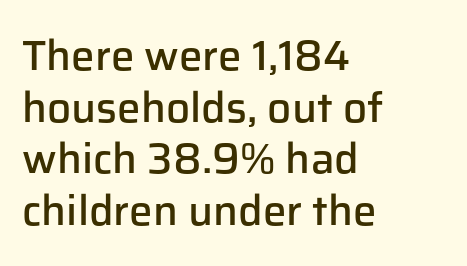
Letters rest on an invisible, unmarked baseline. Upright lettering throughout. Each letter keeps its own natural width here, so spacing adapts to shape. Classification — sans serif.
